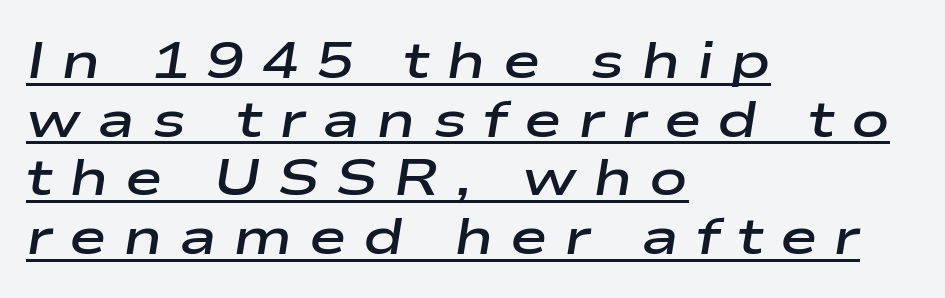
Q: Is the text bold? A: Semi-bold.
Q: Is the text italic (slanted)? A: Yes, it leans right by about 9 degrees.
Q: Is the text underlined? A: Yes.
Q: How is the paragraph aligned? A: Left-aligned.
Q: Is the spacing between letters normal or unusually wide? A: Unusually wide.
Q: Is the spacing between lines tight, normal or loose? A: Tight.
Q: Width (condensed, normal, or wide)? A: Wide.
Q: Stroke contrast? A: Low.
Q: x-height? A: Medium.
Q: Monospaced? A: No.
